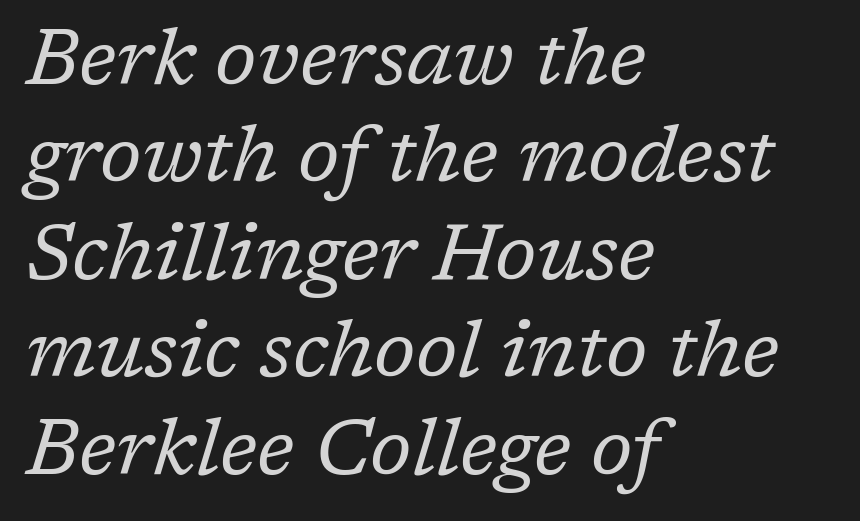
The text was rendered using a seriffed face with decorative stroke endings. Looks like regular typesetting: each glyph gets only the width it needs. The specimen omits any rule beneath the text block's lines. The ragged edge is on the right, which tells us the setting is flush left. Think standard paragraph weight, or any step lighter than that.
